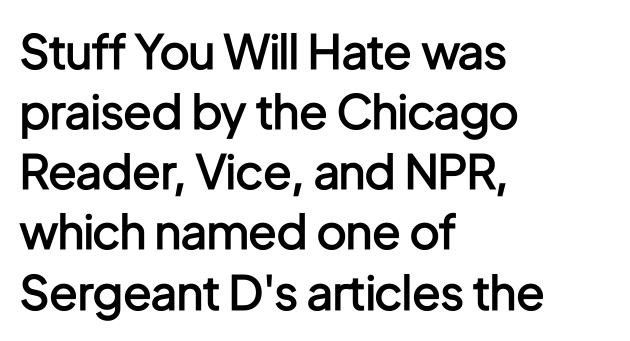
The font family rendered here belongs to the sans-serif group. Caption: multi-line text, flush left, ragged right. Clear beneath every line of the passage. This rendering leaves character spacing at its baseline value. Evenly set lines give the paragraph a standard silhouette. Set as a demibold, roughly 600 on the weight scale.
